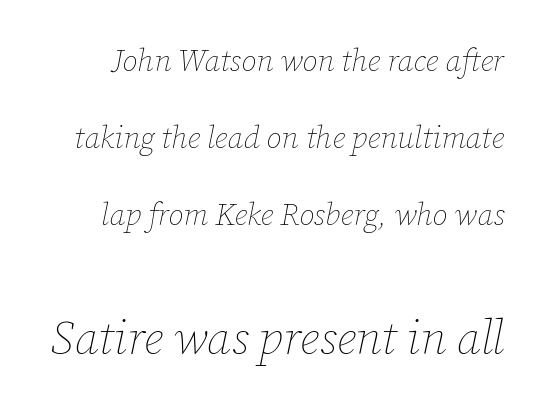
{"italic": "yes", "lean": "right", "slant_degrees": 12, "bold": "no", "weight": "thin", "width": "normal", "stroke_contrast": "low", "x_height": "medium", "monospaced": "no", "underline": "no", "line_spacing": "loose", "line_spacing_ratio": 2.48, "letter_spacing": "normal", "letter_spacing_em": 0.0, "larger_block": "second", "size_ratio": 1.52, "glyph_px": 47}
